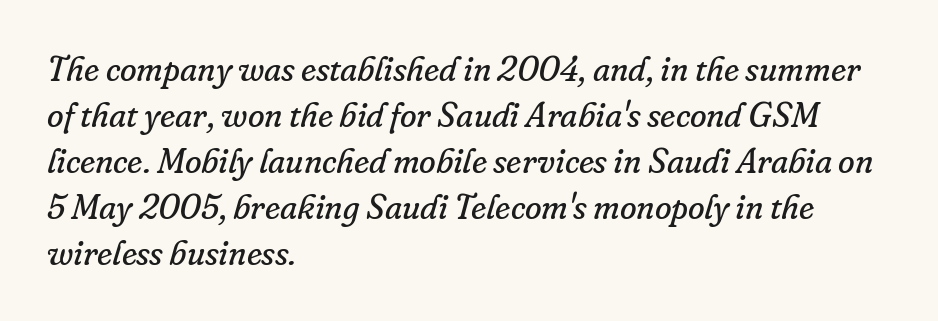
Q: Is the text bold? A: No.
Q: Is the text italic (slanted)? A: Yes, it leans right by about 16 degrees.
Q: Is the typeface a serif or a sans-serif typeface? A: Serif.
Q: Is the text underlined? A: No.
Q: How is the paragraph aligned? A: Left-aligned.
Q: Is the spacing between letters normal or unusually wide? A: Normal.
Q: Is the spacing between lines tight, normal or loose? A: Normal.
Q: Width (condensed, normal, or wide)? A: Normal.
Q: Stroke contrast? A: Low.
Q: x-height? A: Small.
Q: Monospaced? A: No.
